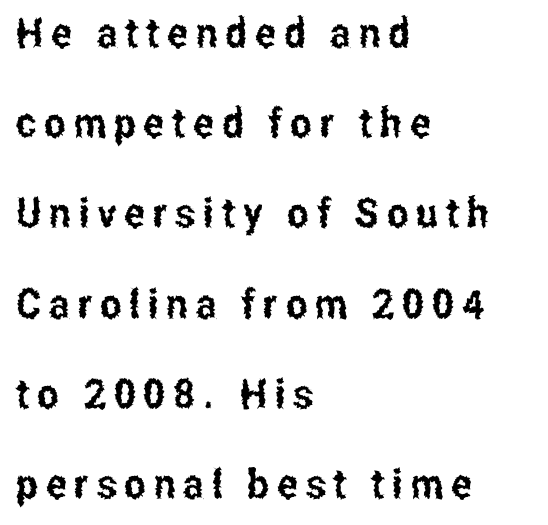
Q: Is the text italic (slanted)? A: No, it is upright.
Q: Is the typeface a serif or a sans-serif typeface? A: Sans-serif.
Q: Is the text underlined? A: No.
Q: How is the paragraph aligned? A: Left-aligned.
Q: Is the spacing between lines tight, normal or loose? A: Loose.
Q: Width (condensed, normal, or wide)? A: Condensed.
Q: Stroke contrast? A: Low.
Q: x-height? A: Medium.
Q: Monospaced? A: No.
